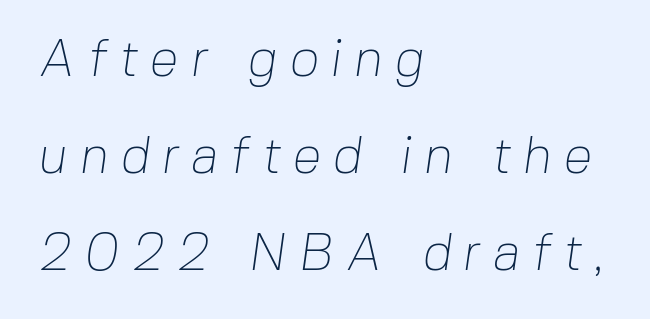
Here the glyphs are tracked loosely, breaking word shapes into spaced letters. Left-aligned paragraph, ragged on the right. Varying glyph widths throughout — classic text-font behaviour. Look at the bottom of the vertical strokes: they stop flat, with no serifs. Stems and bowls with no extra thickness — not bold.
